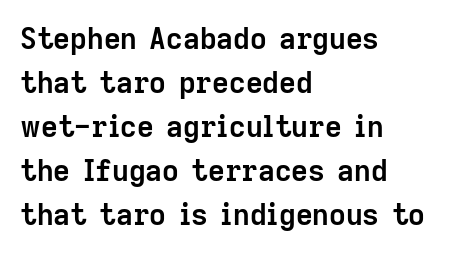
Q: Is the text bold? A: Yes.
Q: Is the text italic (slanted)? A: No, it is upright.
Q: Is the typeface a serif or a sans-serif typeface? A: Sans-serif.
Q: Is the text underlined? A: No.
Q: How is the paragraph aligned? A: Left-aligned.
Q: Is the spacing between letters normal or unusually wide? A: Normal.
Q: Is the spacing between lines tight, normal or loose? A: Normal.
Q: Width (condensed, normal, or wide)? A: Normal.
Q: Stroke contrast? A: Low.
Q: x-height? A: Medium.
Q: Monospaced? A: No.
